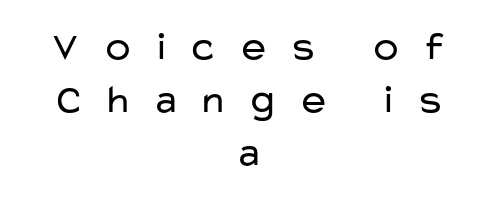
{"serif": "no", "italic": "no", "bold": "no", "weight": "regular", "width": "wide", "stroke_contrast": "low", "x_height": "medium", "monospaced": "no", "underline": "no", "align": "center", "line_spacing": "normal", "line_spacing_ratio": 1.32, "letter_spacing": "wide", "letter_spacing_em": 0.47, "glyph_px": 40}
